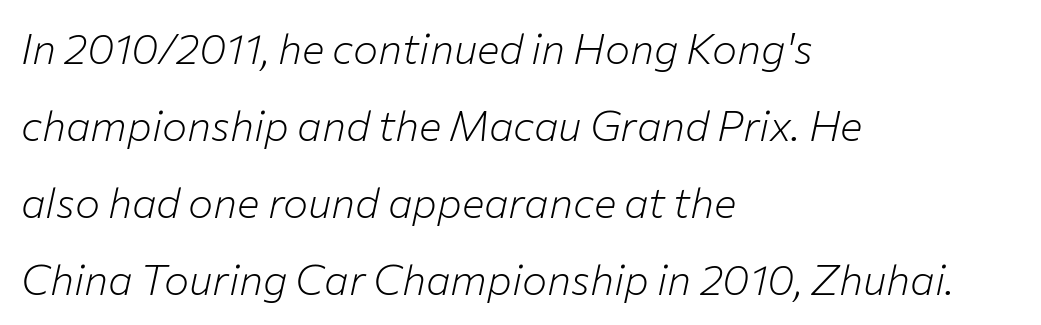
{"italic": "yes", "lean": "right", "slant_degrees": 12, "bold": "no", "weight": "light", "width": "normal", "stroke_contrast": "low", "x_height": "medium", "monospaced": "no", "underline": "no", "align": "left", "line_spacing_ratio": 1.83, "letter_spacing": "normal", "letter_spacing_em": 0.0, "glyph_px": 42}
